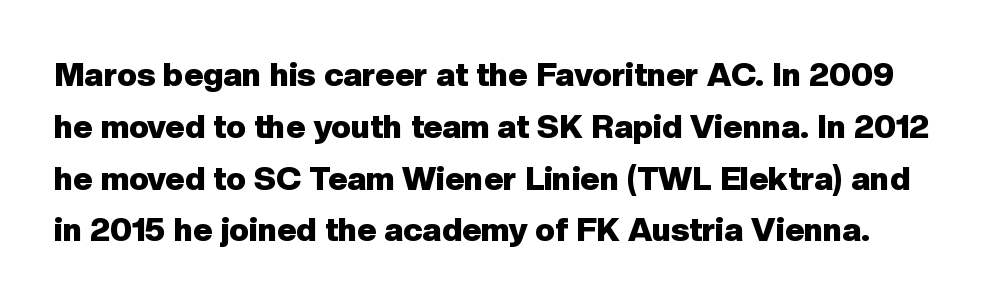
Is this a fixed-width face? No — the glyphs have proportional, varying widths. When letters stand straight like this, we call the style roman or upright. One glance says typical: line gaps are just what's usual. The glyphs have the mass of a bold cut. Type without underlining.
